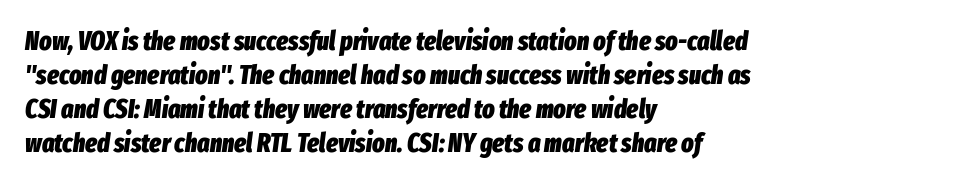
The image shows 26 px bold type, italic (leaning right); set left-aligned, normal line spacing (1.31x), normal letter spacing, not underlined.
